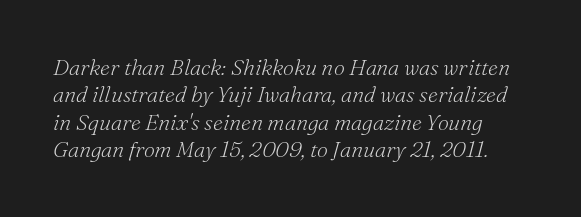
Tracking value appears to be zero — textbook default spacing. Letters have the restrained weight of plain body copy at most. Compared with ordinary roman type, these characters are visibly tilted. Each row of text sits above clean, open space. The passage shown stacks its lines at a standard gap.
